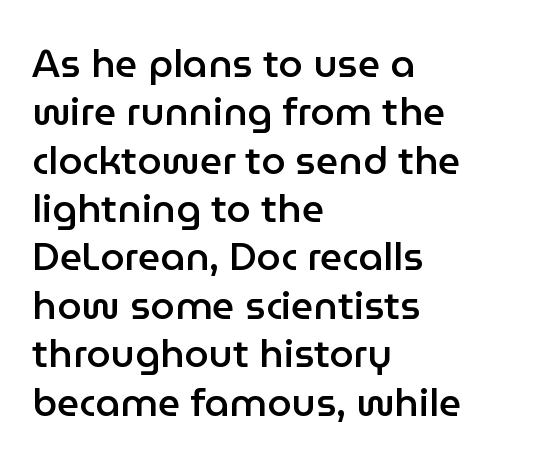
The image shows 39 px semibold sans-serif type, upright; set left-aligned, line spacing 1.24x, normal letter spacing, not underlined; low stroke contrast and a medium x-height.
